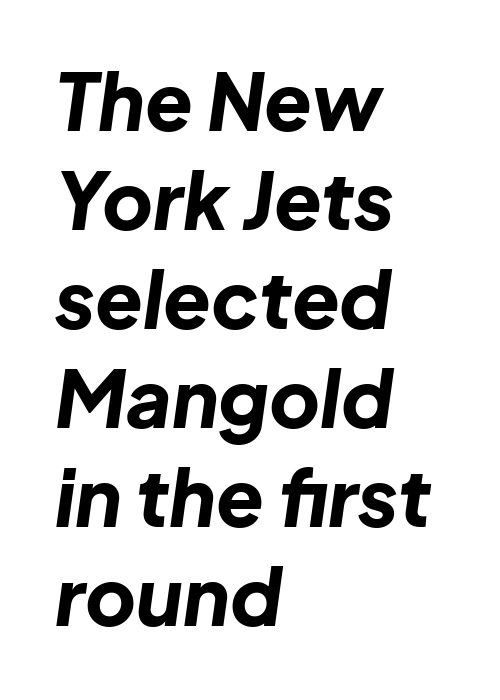
The image shows 78 px bold type, italic (leaning right); set left-aligned, normal line spacing (1.27x), normal letter spacing, not underlined; low stroke contrast and a medium x-height.
